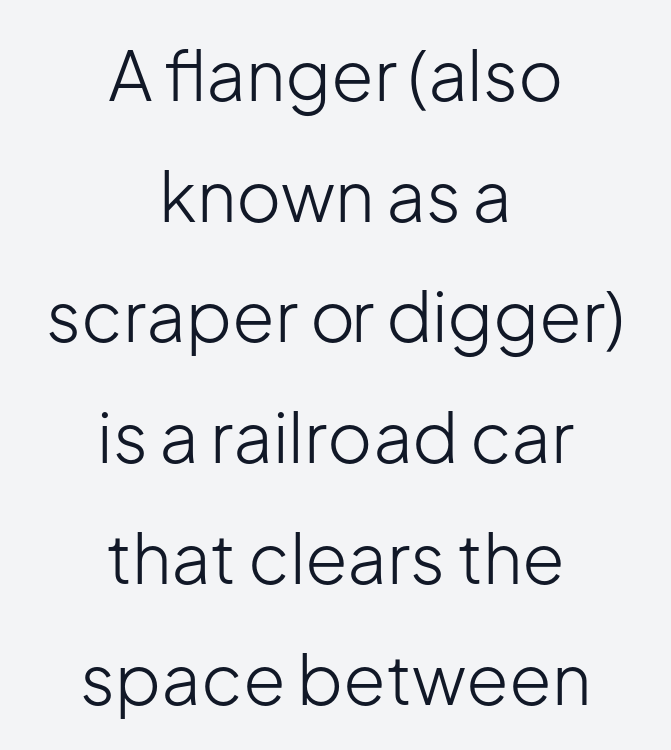
Q: Is the text bold? A: No.
Q: Is the text italic (slanted)? A: No, it is upright.
Q: Is the typeface a serif or a sans-serif typeface? A: Sans-serif.
Q: Is the text underlined? A: No.
Q: How is the paragraph aligned? A: Centered.
Q: Is the spacing between letters normal or unusually wide? A: Normal.
Q: Width (condensed, normal, or wide)? A: Normal.
Q: Stroke contrast? A: Low.
Q: x-height? A: Medium.
Q: Monospaced? A: No.
